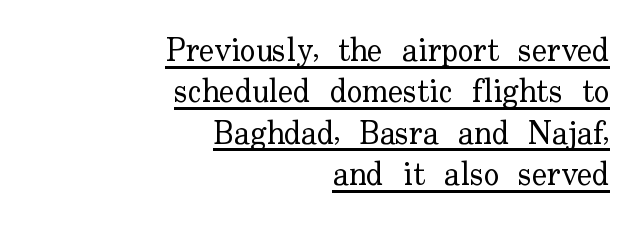
{"serif": "yes", "italic": "no", "bold": "no", "weight": "regular", "width": "normal", "stroke_contrast": "low", "x_height": "small", "monospaced": "no", "underline": "yes", "align": "right", "line_spacing": "normal", "line_spacing_ratio": 1.29, "letter_spacing": "normal", "letter_spacing_em": 0.0, "glyph_px": 32}
